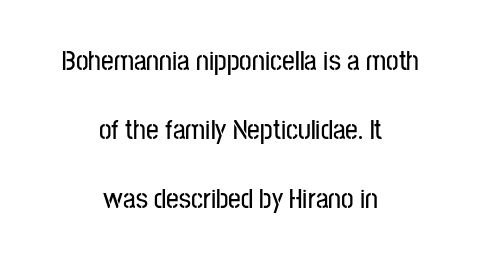
{"serif": "no", "italic": "no", "width": "condensed", "stroke_contrast": "low", "x_height": "medium", "monospaced": "no", "underline": "no", "align": "center", "line_spacing": "loose", "line_spacing_ratio": 2.46, "letter_spacing": "normal", "letter_spacing_em": 0.0, "glyph_px": 28}
